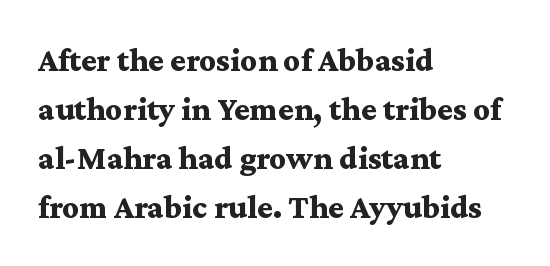
The image shows 33 px bold, wide serif type, upright; set left-aligned, normal line spacing (1.48x), normal letter spacing, not underlined; medium stroke contrast and a medium x-height.
